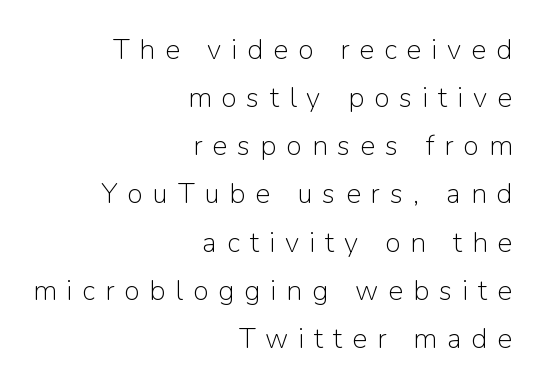
Is the stroke heavy? The answer is a plain regular-or-lighter. Italic: no, the glyphs are upright roman. Here the glyphs are tracked loosely, breaking word shapes into spaced letters. One-word summary of the alignment: right. A sans-serif font was chosen for this passage.
